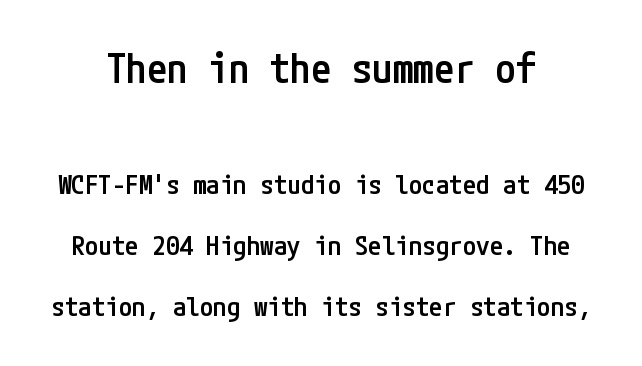
Q: Is the text bold? A: Semi-bold.
Q: Is the text italic (slanted)? A: No, it is upright.
Q: Is the typeface a serif or a sans-serif typeface? A: Sans-serif.
Q: Is the text underlined? A: No.
Q: Is the spacing between letters normal or unusually wide? A: Normal.
Q: Is the spacing between lines tight, normal or loose? A: Loose.
Q: Which block of text is set in a larger size, the first (top) or the second (bottom)? A: The first (top) one.
Q: Width (condensed, normal, or wide)? A: Condensed.
Q: Stroke contrast? A: Low.
Q: x-height? A: Medium.
